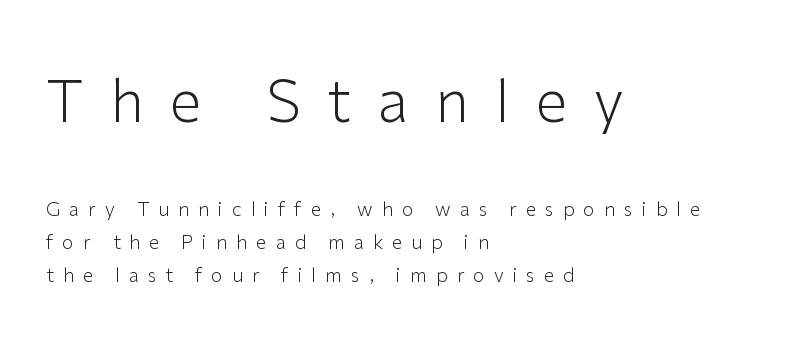
The image shows 57 px light sans-serif type, upright; set left-aligned, line spacing 1.73x, unusually wide letter spacing (+0.47 em), not underlined; the first (top) block is 3.0x larger; low stroke contrast and a medium x-height.
